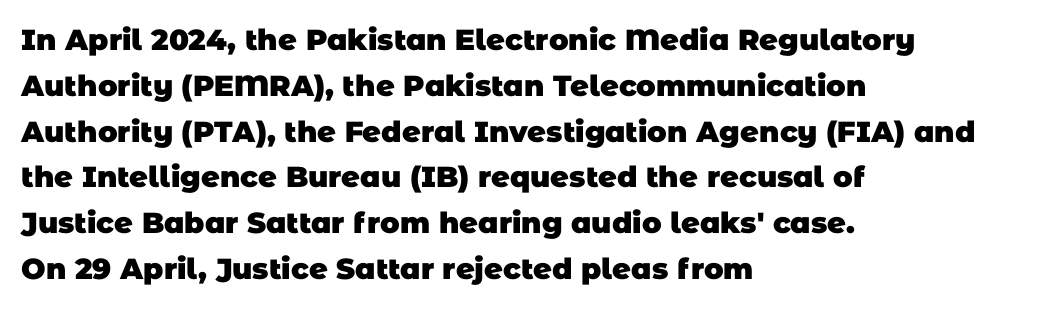
{"serif": "no", "bold": "yes", "weight": "heavy", "width": "normal", "stroke_contrast": "low", "x_height": "large", "monospaced": "no", "underline": "no", "align": "left", "line_spacing": "normal", "line_spacing_ratio": 1.58, "letter_spacing": "normal", "letter_spacing_em": 0.0, "glyph_px": 29}
